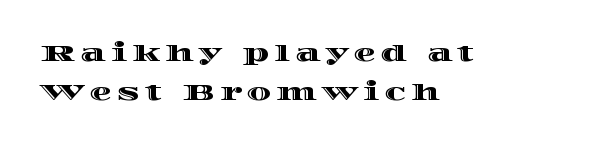
The letters are spread apart with noticeably loose tracking. Leftover space on each line is placed entirely after the last word. The specimen omits any rule beneath the text block's lines. The lettering stays uniformly vertical, giving the passage a roman look.
